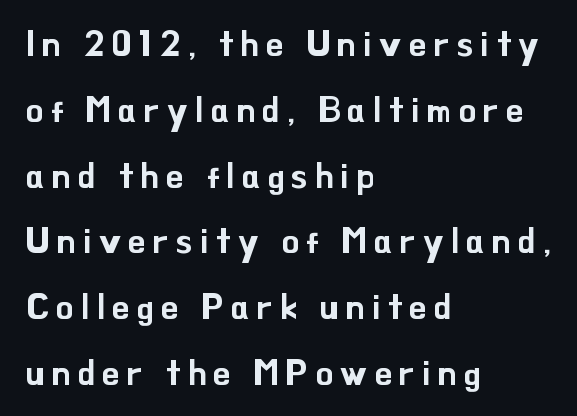
The image shows 35 px sans-serif type, upright; set left-aligned, line spacing 1.88x, unusually wide letter spacing (+0.21 em), not underlined; low stroke contrast and a small x-height.
